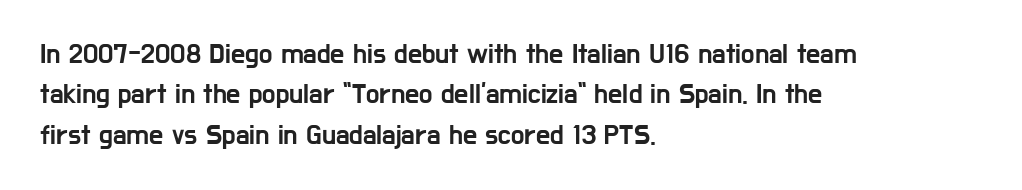
{"serif": "no", "italic": "no", "width": "condensed", "stroke_contrast": "low", "x_height": "medium", "monospaced": "no", "underline": "no", "align": "left", "line_spacing": "normal", "line_spacing_ratio": 1.44, "letter_spacing": "normal", "letter_spacing_em": 0.0, "glyph_px": 28}
